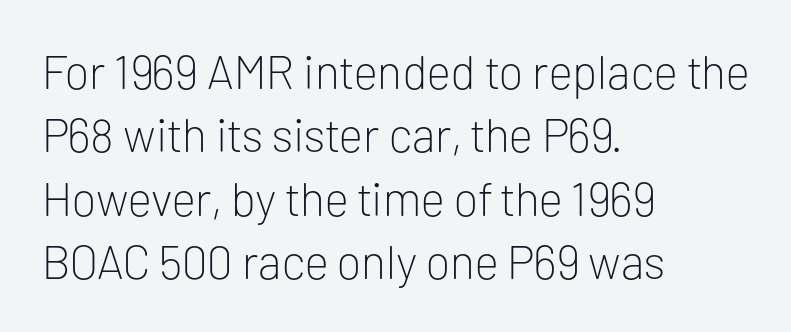
{"serif": "no", "italic": "no", "bold": "no", "weight": "light", "width": "normal", "stroke_contrast": "low", "x_height": "medium", "monospaced": "no", "underline": "no", "align": "left", "line_spacing": "normal", "line_spacing_ratio": 1.35, "letter_spacing": "normal", "letter_spacing_em": 0.0, "glyph_px": 47}
